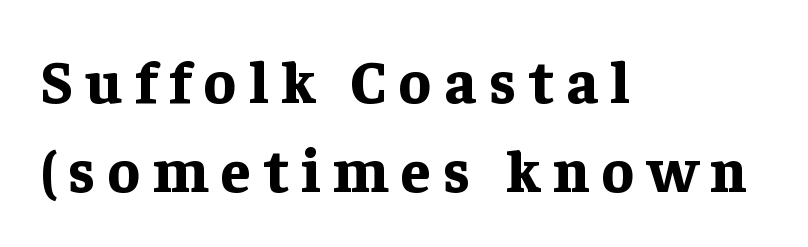
{"serif": "yes", "italic": "no", "bold": "yes", "weight": "bold", "width": "normal", "stroke_contrast": "low", "x_height": "medium", "monospaced": "no", "underline": "no", "align": "left", "line_spacing": "normal", "line_spacing_ratio": 1.49, "letter_spacing": "wide", "letter_spacing_em": 0.21, "glyph_px": 60}
